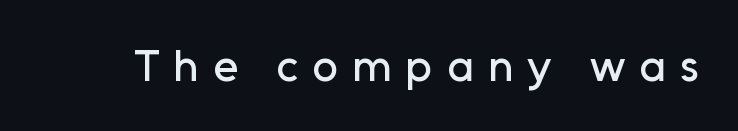
The rendering inserts visible extra space after every character. Upright lettering throughout. Here the designer chose a conventional face with non-uniform glyph widths. The face used here is a sans, in the tradition of grotesques and geometrics. Type without underlining.
